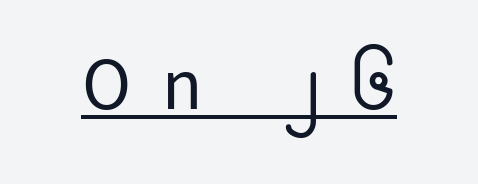
The image shows 74 px regular-weight sans-serif type, upright; set centered, unusually wide letter spacing (+0.42 em), underlined; low stroke contrast and a medium x-height.
